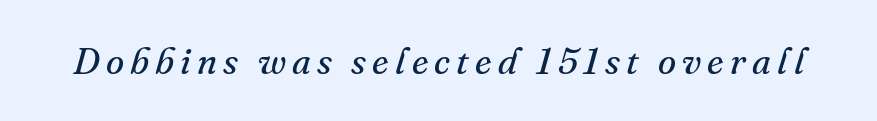
The image shows 37 px regular-weight serif type, italic (leaning right); set not underlined; medium stroke contrast and a small x-height.
